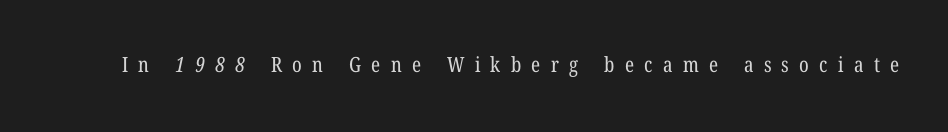
Q: Is the text bold? A: No.
Q: Is the text underlined? A: No.
Q: Is the spacing between letters normal or unusually wide? A: Unusually wide.
